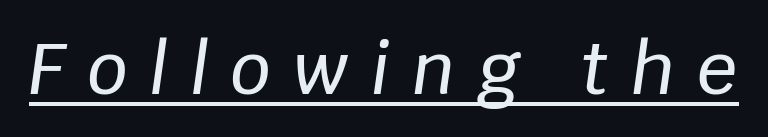
{"italic": "yes", "lean": "right", "slant_degrees": 8, "width": "normal", "stroke_contrast": "low", "x_height": "large", "monospaced": "no", "underline": "yes", "letter_spacing": "wide", "letter_spacing_em": 0.31, "glyph_px": 71}
